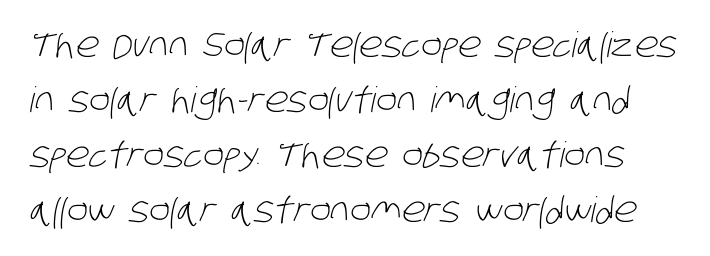
{"serif": "no", "bold": "no", "weight": "light", "width": "condensed", "stroke_contrast": "low", "x_height": "large", "monospaced": "no", "underline": "no", "line_spacing": "normal", "line_spacing_ratio": 1.57, "letter_spacing": "normal", "letter_spacing_em": 0.0, "glyph_px": 35}
